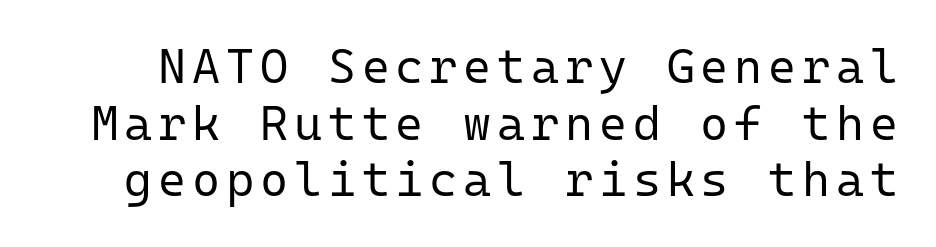
{"serif": "no", "italic": "no", "bold": "no", "weight": "regular", "width": "normal", "stroke_contrast": "low", "x_height": "medium", "monospaced": "yes", "underline": "no", "line_spacing_ratio": 1.18, "glyph_px": 48}
